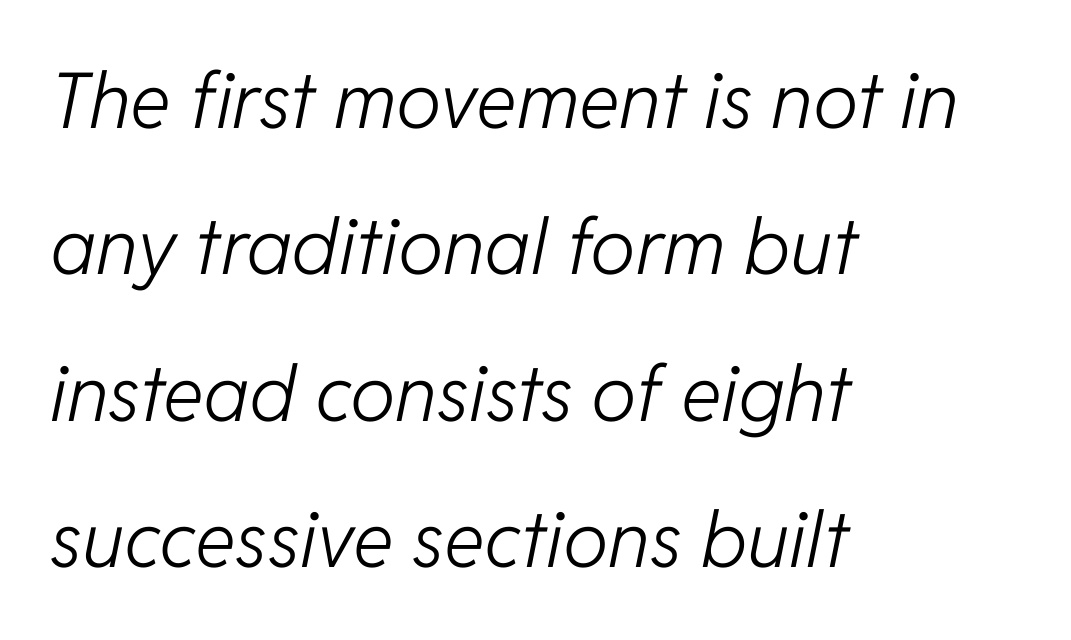
Q: Is the text bold? A: No.
Q: Is the text italic (slanted)? A: Yes, it leans right by about 11 degrees.
Q: Is the text underlined? A: No.
Q: How is the paragraph aligned? A: Left-aligned.
Q: Is the spacing between letters normal or unusually wide? A: Normal.
Q: Is the spacing between lines tight, normal or loose? A: Loose.
Q: Width (condensed, normal, or wide)? A: Normal.
Q: Stroke contrast? A: Low.
Q: x-height? A: Medium.
Q: Monospaced? A: No.
